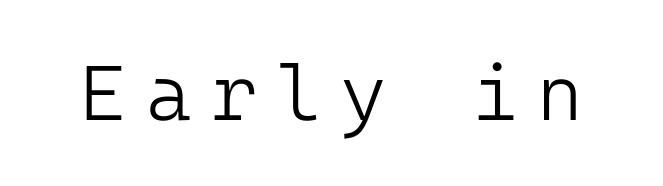
Q: Is the text bold? A: No.
Q: Is the text italic (slanted)? A: No, it is upright.
Q: Is the typeface a serif or a sans-serif typeface? A: Sans-serif.
Q: Is the text underlined? A: No.
Q: Is the spacing between letters normal or unusually wide? A: Unusually wide.
Q: Width (condensed, normal, or wide)? A: Normal.
Q: Stroke contrast? A: Low.
Q: x-height? A: Medium.
